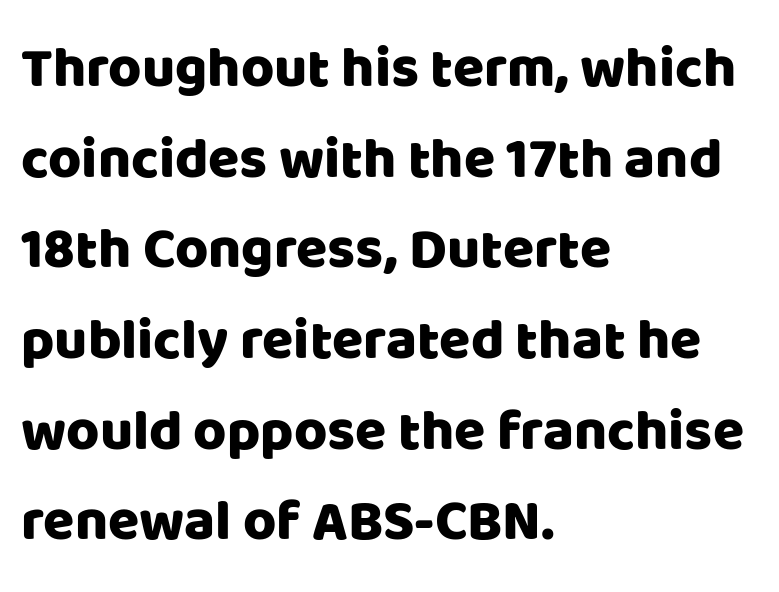
Q: Is the text italic (slanted)? A: No, it is upright.
Q: Is the typeface a serif or a sans-serif typeface? A: Sans-serif.
Q: Is the text underlined? A: No.
Q: How is the paragraph aligned? A: Left-aligned.
Q: Is the spacing between letters normal or unusually wide? A: Normal.
Q: Is the spacing between lines tight, normal or loose? A: Normal.
Q: Width (condensed, normal, or wide)? A: Normal.
Q: Stroke contrast? A: Low.
Q: x-height? A: Large.
Q: Monospaced? A: No.
